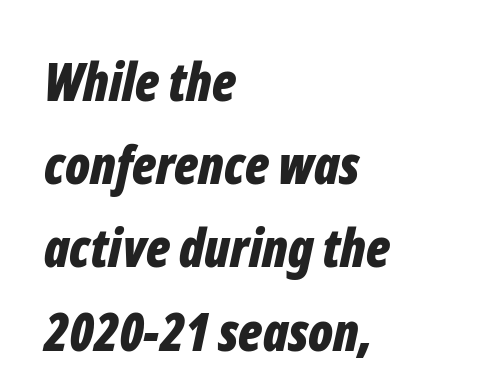
The image shows 53 px bold, condensed type, italic (leaning right); set left-aligned, normal line spacing (1.57x), normal letter spacing, not underlined; low stroke contrast and a medium x-height.
